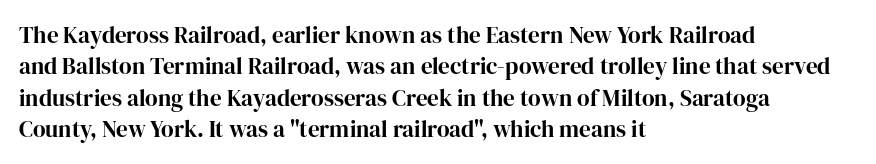
The image shows 23 px bold type, upright; set left-aligned, normal line spacing (1.36x), normal letter spacing, not underlined.
